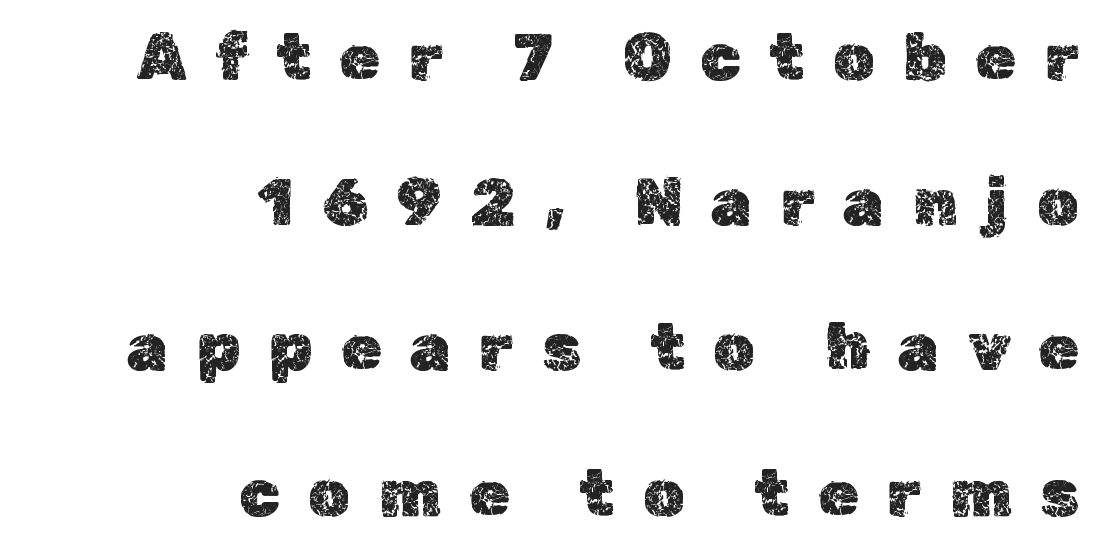
Q: Is the text italic (slanted)? A: No, it is upright.
Q: Is the text underlined? A: No.
Q: How is the paragraph aligned? A: Right-aligned.
Q: Is the spacing between letters normal or unusually wide? A: Unusually wide.
Q: Is the spacing between lines tight, normal or loose? A: Loose.
Q: Width (condensed, normal, or wide)? A: Normal.
Q: x-height? A: Medium.
Q: Monospaced? A: No.
